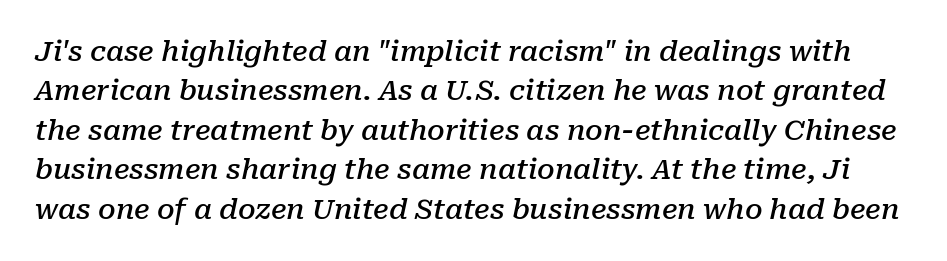
Q: Is the text bold? A: Semi-bold.
Q: Is the text italic (slanted)? A: Yes, it leans right by about 10 degrees.
Q: Is the typeface a serif or a sans-serif typeface? A: Serif.
Q: Is the text underlined? A: No.
Q: Is the spacing between letters normal or unusually wide? A: Normal.
Q: Is the spacing between lines tight, normal or loose? A: Normal.
Q: Width (condensed, normal, or wide)? A: Normal.
Q: Stroke contrast? A: Low.
Q: x-height? A: Medium.
Q: Monospaced? A: No.
